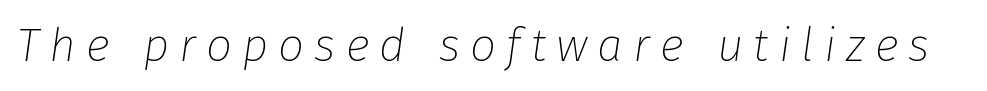
{"italic": "yes", "lean": "right", "slant_degrees": 8, "bold": "no", "weight": "thin", "width": "normal", "stroke_contrast": "low", "x_height": "medium", "monospaced": "no", "underline": "no", "letter_spacing": "wide", "letter_spacing_em": 0.22, "glyph_px": 46}
